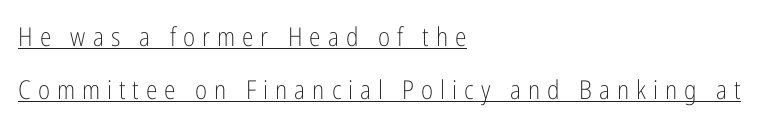
The image shows 26 px text type, upright; set left-aligned, loose line spacing (2.04x), unusually wide letter spacing (+0.27 em), underlined.
